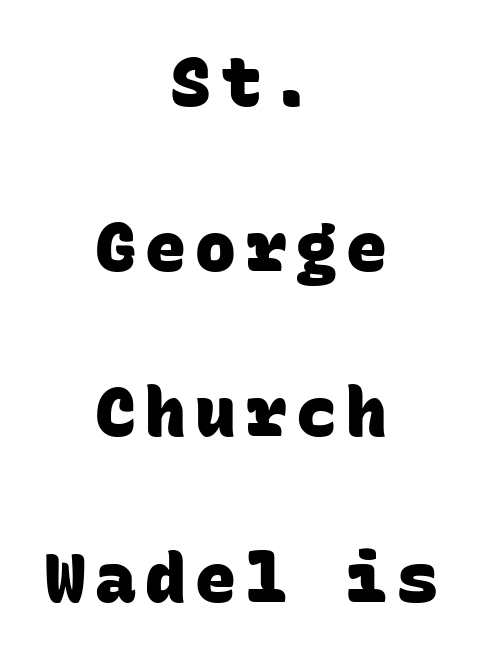
Q: Is the text bold? A: Yes.
Q: Is the typeface a serif or a sans-serif typeface? A: Sans-serif.
Q: Is the text underlined? A: No.
Q: How is the paragraph aligned? A: Centered.
Q: Is the spacing between lines tight, normal or loose? A: Loose.
Q: Width (condensed, normal, or wide)? A: Normal.
Q: Stroke contrast? A: Low.
Q: x-height? A: Large.
Q: Monospaced? A: Yes.
